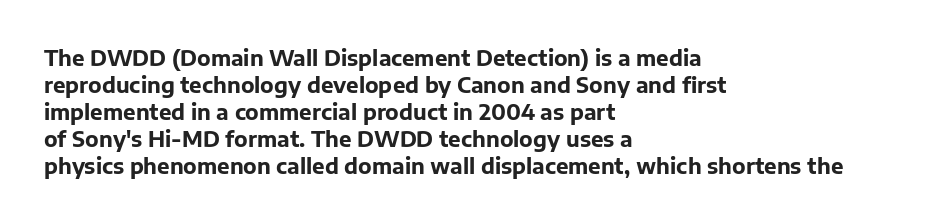
{"italic": "no", "bold": "yes", "underline": "no", "align": "left", "line_spacing": "normal", "line_spacing_ratio": 1.28, "letter_spacing": "normal", "letter_spacing_em": 0.0, "glyph_px": 21}
